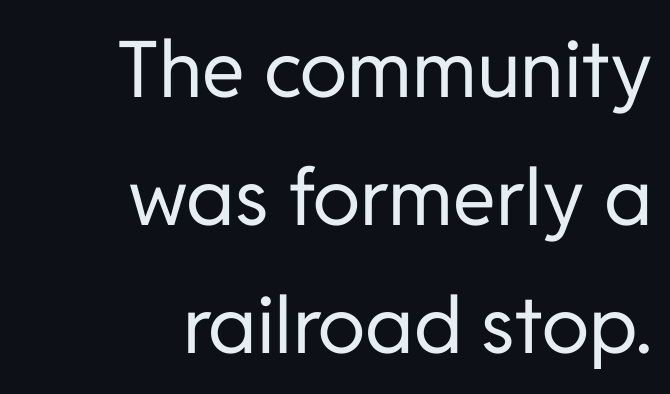
The strokes carry an ordinary text weight at most. Spacing verdict: proportional, widths tailored to each character. Words float on clear page, feet unadorned. The vertical gap from one line to the next is medium.
